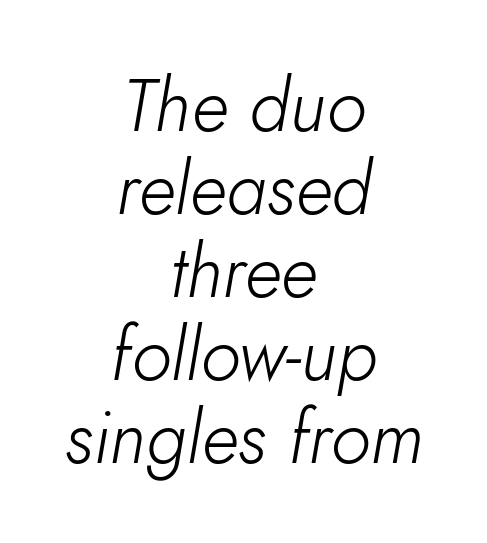
{"italic": "yes", "lean": "right", "slant_degrees": 10, "bold": "no", "weight": "light", "width": "normal", "stroke_contrast": "low", "x_height": "small", "monospaced": "no", "underline": "no", "align": "center", "line_spacing": "tight", "line_spacing_ratio": 1.12, "letter_spacing": "normal", "letter_spacing_em": 0.0, "glyph_px": 74}
